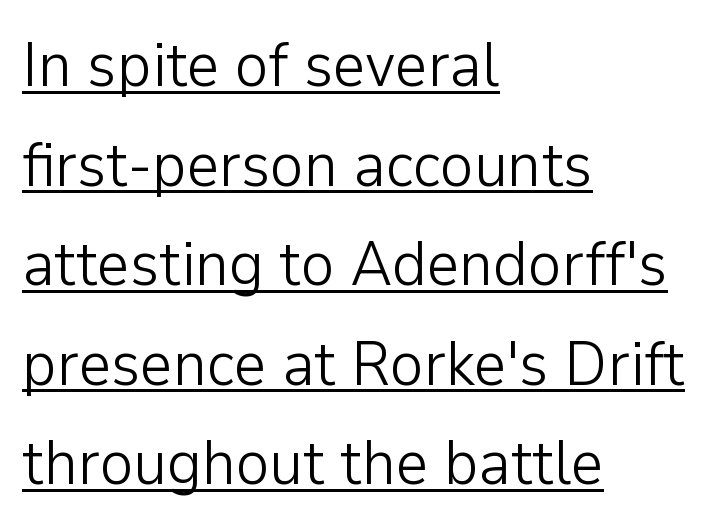
Letterform terminals end flat and unadorned throughout the passage. Is the type heavy? It reads as light-to-regular instead. Letter spacing: default. Caption: lettering with a line underneath. This sample uses an upright cut, with every glyph sitting square on the baseline. Each letter keeps its own natural width here, so spacing adapts to shape.
